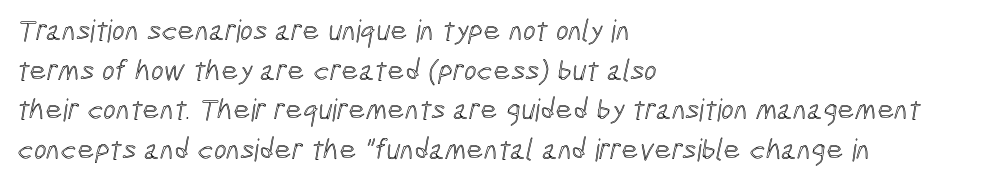
Left-aligned paragraph, ragged on the right. The passage shown stacks its lines at a standard gap. The letters advance in unequal steps, a hallmark of proportional type. The foot of each line stays bare and open. Look at the tracking — it's just the regular setting, nothing added.
